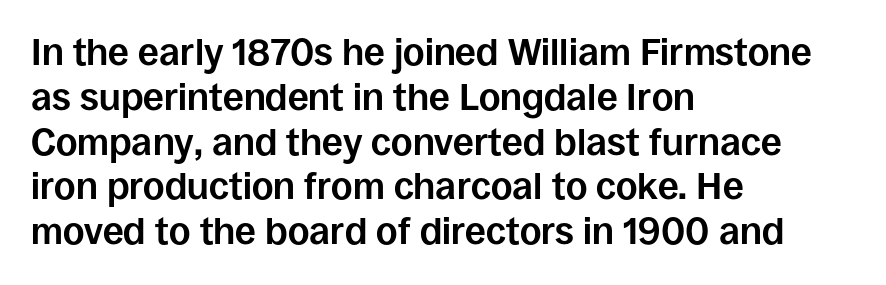
{"serif": "no", "italic": "no", "bold": "yes", "weight": "bold", "width": "normal", "stroke_contrast": "low", "x_height": "large", "monospaced": "no", "underline": "no", "align": "left", "line_spacing_ratio": 1.21, "letter_spacing": "normal", "letter_spacing_em": 0.0, "glyph_px": 37}
